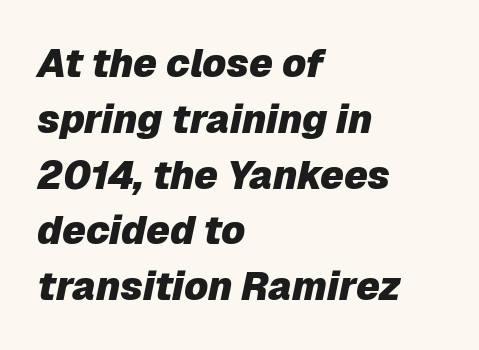
Lines of text with bare space underneath. In CSS terms this would be text-align: left. The rendering uses a moderate line-height, typical for paragraphs. The rendering uses natural spacing where letterforms have individual widths.
